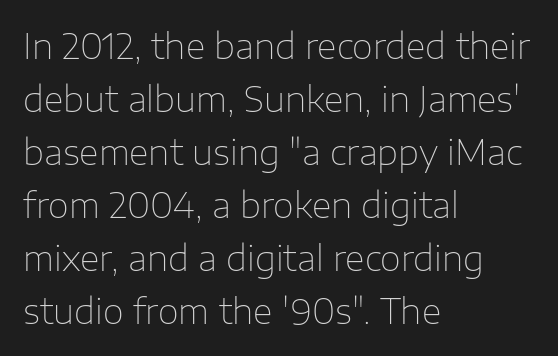
{"serif": "no", "italic": "no", "bold": "no", "weight": "thin", "width": "normal", "stroke_contrast": "low", "x_height": "medium", "monospaced": "no", "underline": "no", "align": "left", "line_spacing": "normal", "line_spacing_ratio": 1.56, "letter_spacing": "normal", "letter_spacing_em": 0.0, "glyph_px": 34}
